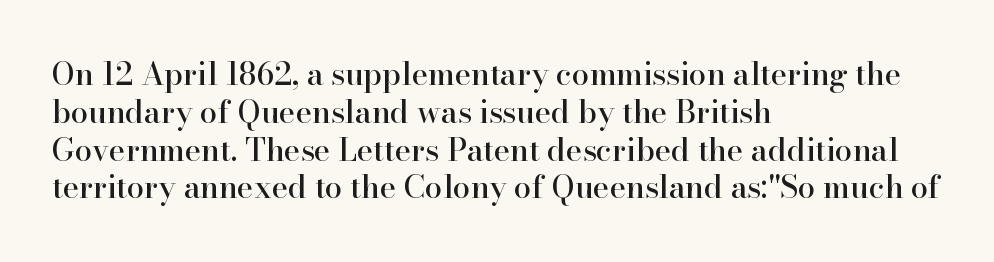
The image shows 31 px serif type, upright; set left-aligned, line spacing 1.22x, normal letter spacing, not underlined; high stroke contrast and a small x-height.
